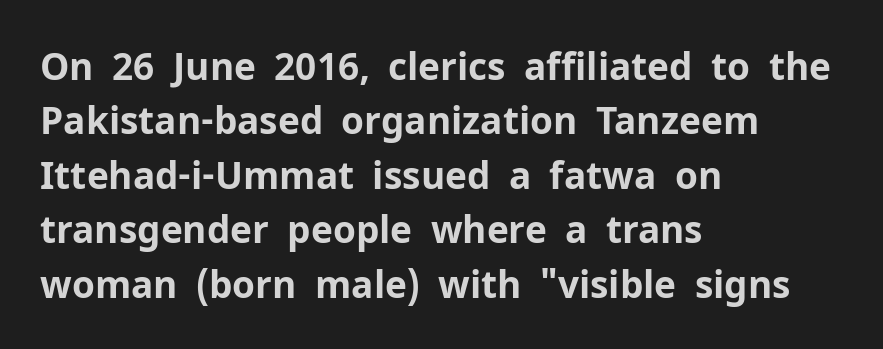
Spacing verdict: proportional, widths tailored to each character. A typesetter would call this zero additional tracking. How heavy is the stroke? Heavy — this is a bold. Compared with a centered layout, this one pins lines to the left instead.
